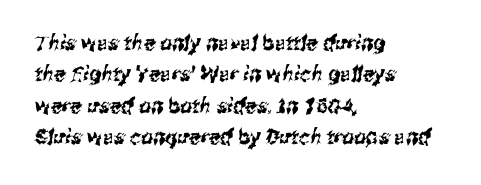
{"underline": "no", "align": "left", "line_spacing": "normal", "line_spacing_ratio": 1.5, "letter_spacing": "normal", "letter_spacing_em": 0.0, "glyph_px": 21}
